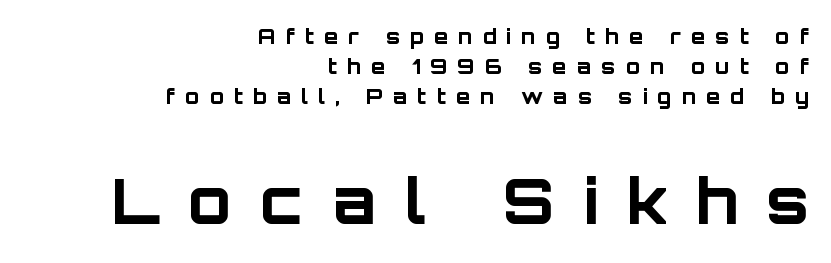
Students, note that the glyphs here are deliberately spaced far apart. Looks like regular typesetting: each glyph gets only the width it needs. Anything drawn beneath the words? Only blank space. Are there feet on the stems? There aren't — it's a sans. The compositor pushed each line to the right boundary.
